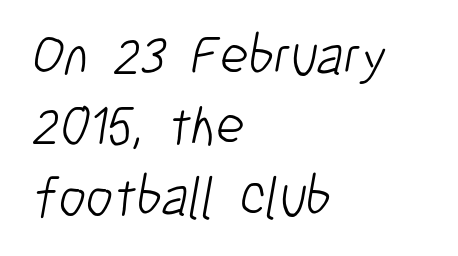
Nothing unusual about the tracking: characters are spaced as the font intends. Line starts are locked; line ends wander. You could not count columns in this text — the font is proportionally spaced. The vertical gap from one line to the next is medium. Weight: not bold — regular or lighter.
